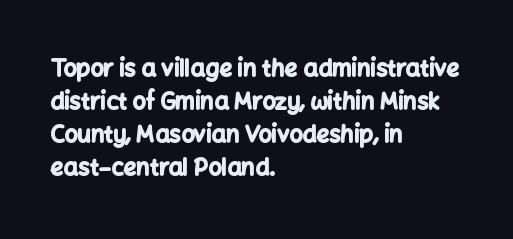
Q: Is the text bold? A: Yes.
Q: Is the text italic (slanted)? A: No, it is upright.
Q: Is the text underlined? A: No.
Q: How is the paragraph aligned? A: Left-aligned.
Q: Is the spacing between letters normal or unusually wide? A: Normal.
Q: Is the spacing between lines tight, normal or loose? A: Normal.
